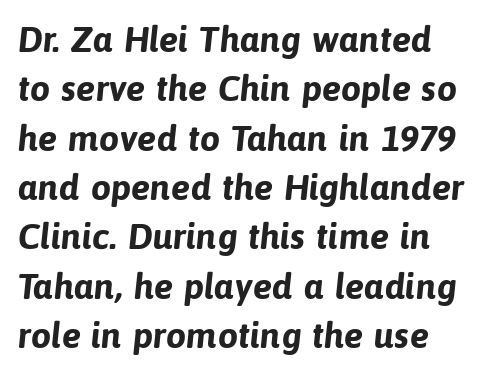
Spacing verdict: proportional, widths tailored to each character. Whoever set this chose a conventional vertical rhythm. Just letters on the line, the space beneath them empty. Notice how thick the strokes are: this is what a full bold looks like.
